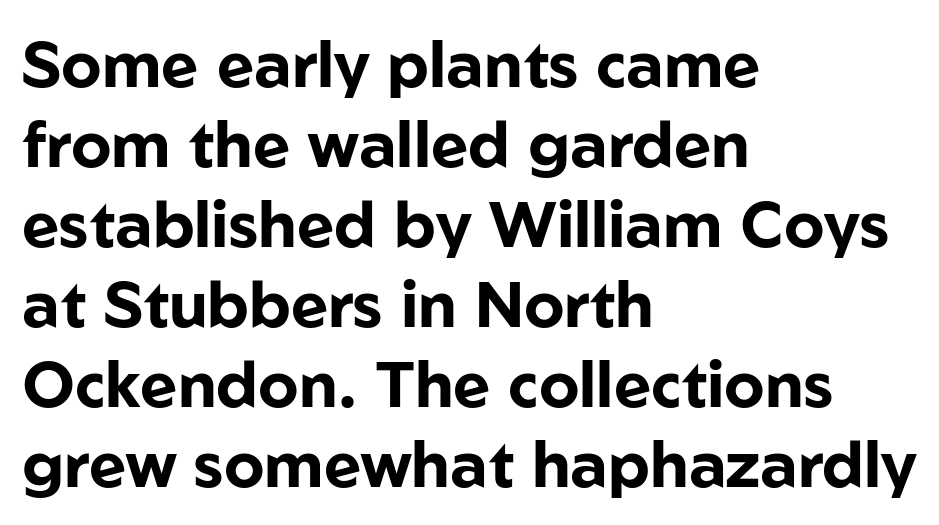
{"serif": "no", "italic": "no", "bold": "yes", "weight": "bold", "width": "normal", "stroke_contrast": "low", "x_height": "medium", "monospaced": "no", "underline": "no", "align": "left", "line_spacing": "normal", "line_spacing_ratio": 1.25, "letter_spacing": "normal", "letter_spacing_em": 0.0, "glyph_px": 64}
